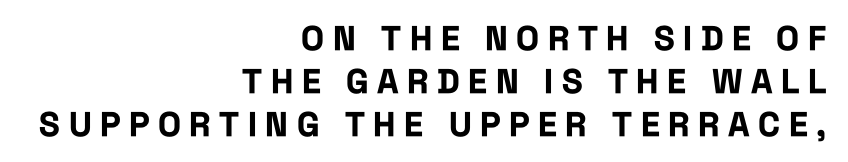
Each new line begins a customary step beneath the previous one. The letters stand upright; this is a roman face. The sample has been set heavy, in full bold. Stroke terminals: plain, sans-serif. This sample has the flowing, uneven cadence of proportional lettering.
